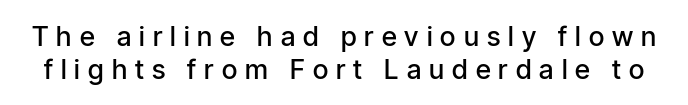
{"italic": "no", "bold": "semi", "underline": "no", "line_spacing_ratio": 1.21, "letter_spacing": "wide", "letter_spacing_em": 0.3, "glyph_px": 27}
